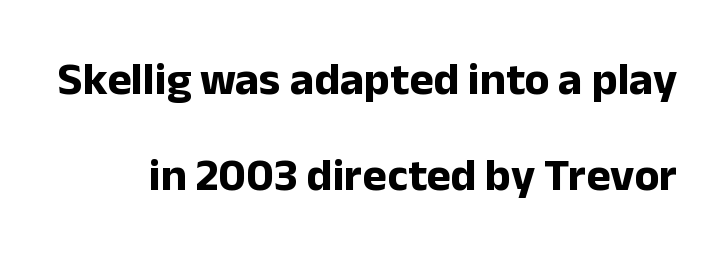
{"serif": "no", "italic": "no", "bold": "yes", "weight": "bold", "width": "normal", "stroke_contrast": "low", "x_height": "medium", "monospaced": "no", "underline": "no", "line_spacing": "loose", "line_spacing_ratio": 2.08, "letter_spacing": "normal", "letter_spacing_em": 0.0, "glyph_px": 46}
